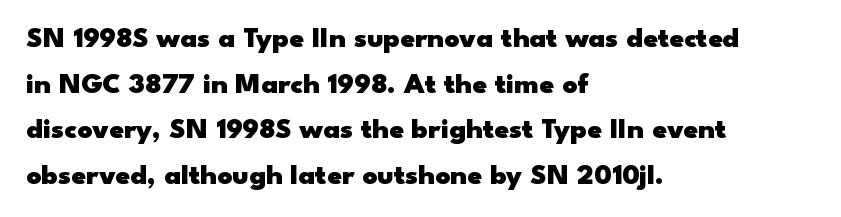
Q: Is the text bold? A: Yes.
Q: Is the text italic (slanted)? A: No, it is upright.
Q: Is the typeface a serif or a sans-serif typeface? A: Sans-serif.
Q: Is the text underlined? A: No.
Q: How is the paragraph aligned? A: Left-aligned.
Q: Is the spacing between letters normal or unusually wide? A: Normal.
Q: Is the spacing between lines tight, normal or loose? A: Normal.
Q: Width (condensed, normal, or wide)? A: Wide.
Q: Stroke contrast? A: Low.
Q: x-height? A: Small.
Q: Monospaced? A: No.
